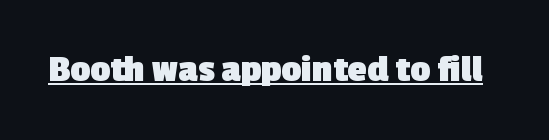
The image shows 39 px heavy sans-serif type; set normal letter spacing, underlined; a medium x-height.
